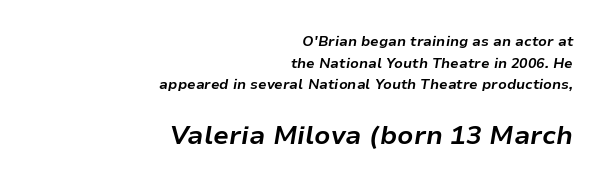
Q: Is the text bold? A: Yes.
Q: Is the text italic (slanted)? A: Yes, it leans right by about 9 degrees.
Q: Is the text underlined? A: No.
Q: How is the paragraph aligned? A: Right-aligned.
Q: Is the spacing between letters normal or unusually wide? A: Normal.
Q: Is the spacing between lines tight, normal or loose? A: Normal.
Q: Which block of text is set in a larger size, the first (top) or the second (bottom)? A: The second (bottom) one.
